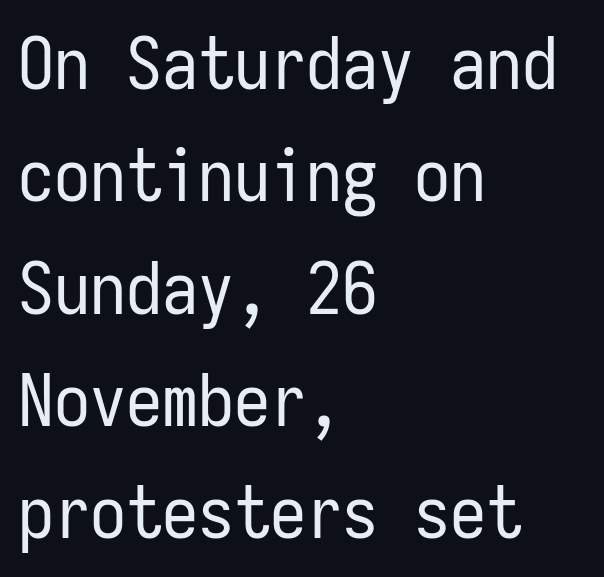
The face used here is monospaced, like something from a code editor. Anything drawn beneath the words? Only blank space. Is this a heavy cut? Hardly; it is regular or lighter. In terms of letterspacing, this is plain default setting.
